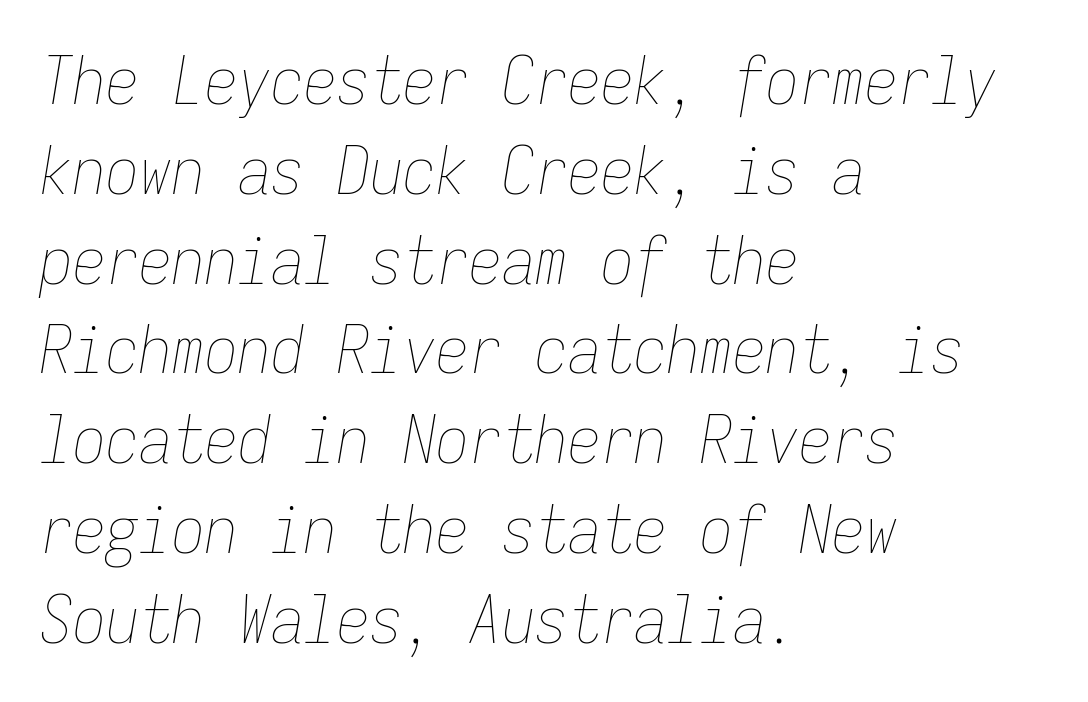
Is there much room between lines? A standard amount, neither cramped nor airy. Underlining? Definitely not there. Is this a fixed-width face? Yes — each glyph sits in an identical cell. The whole block is typeset with a tilt. A typesetter would call this zero additional tracking. No extra ink here — the face is not bold.
